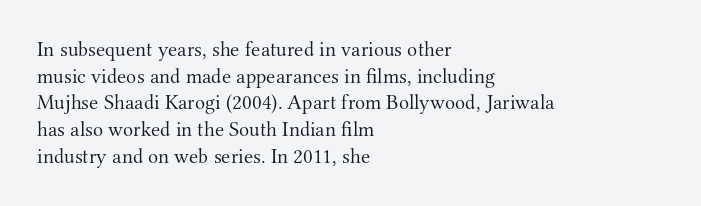
Q: Is the text bold? A: No.
Q: Is the text italic (slanted)? A: No, it is upright.
Q: Is the text underlined? A: No.
Q: How is the paragraph aligned? A: Left-aligned.
Q: Is the spacing between letters normal or unusually wide? A: Normal.
Q: Is the spacing between lines tight, normal or loose? A: Normal.
